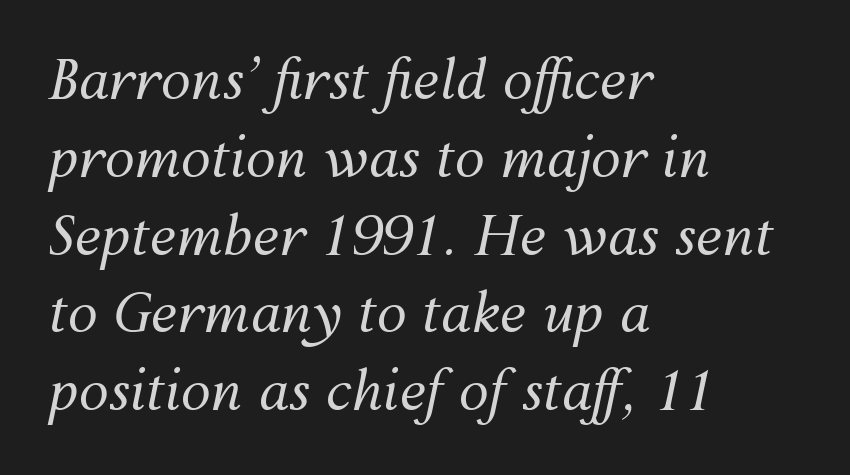
Here the glyphs are tracked normally, forming tight word shapes. The typesetting does not lean heavy: it is not bold. The compositor pushed each line to the left boundary. A normal amount of white space separates one row of letters from the next. Emphasis-style slanted type is in use.
